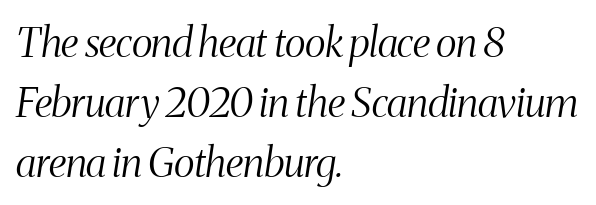
Character widths vary here, with narrow letters taking less room than wide ones. Underline: absent. The font family rendered here belongs to the serif group. The typeface has the unassuming heft of standard copy or less. Successive baselines arrive at the customary interval.
